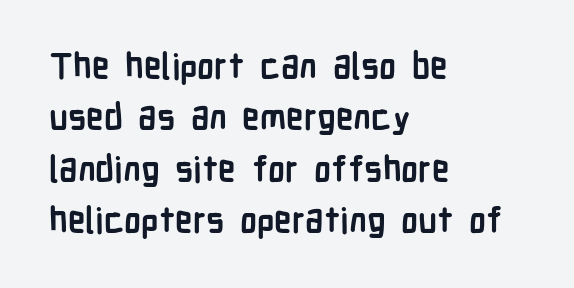
A clean baseline with only descenders dipping below it. Observe the ordinary spacing: letters are neighbours, not strangers. The letters stand upright; this is a roman face. Weight: bold. The passage shown is typed in a proportional face where columns would drift. This sample keeps an unexceptional amount of space between lines.
